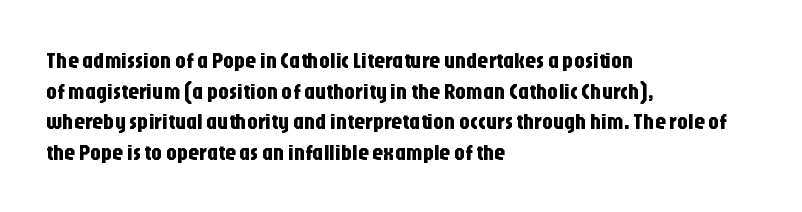
The image shows 22 px text type, upright; set left-aligned, normal line spacing (1.39x), normal letter spacing, not underlined.
